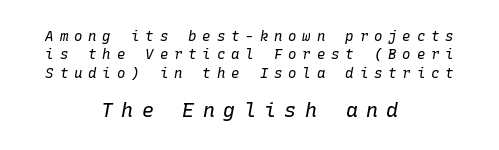
{"italic": "yes", "lean": "right", "slant_degrees": 10, "bold": "no", "underline": "no", "align": "center", "line_spacing": "normal", "line_spacing_ratio": 1.32, "letter_spacing": "wide", "letter_spacing_em": 0.42, "larger_block": "second", "size_ratio": 1.43, "glyph_px": 20}
